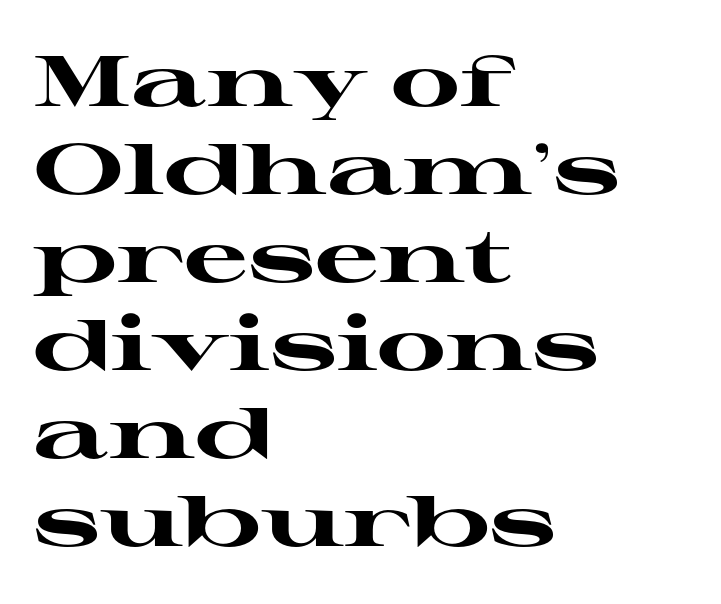
{"serif": "yes", "italic": "no", "bold": "yes", "weight": "heavy", "width": "wide", "stroke_contrast": "high", "x_height": "medium", "monospaced": "no", "underline": "no", "align": "left", "line_spacing_ratio": 1.24, "letter_spacing": "normal", "letter_spacing_em": 0.0, "glyph_px": 71}
